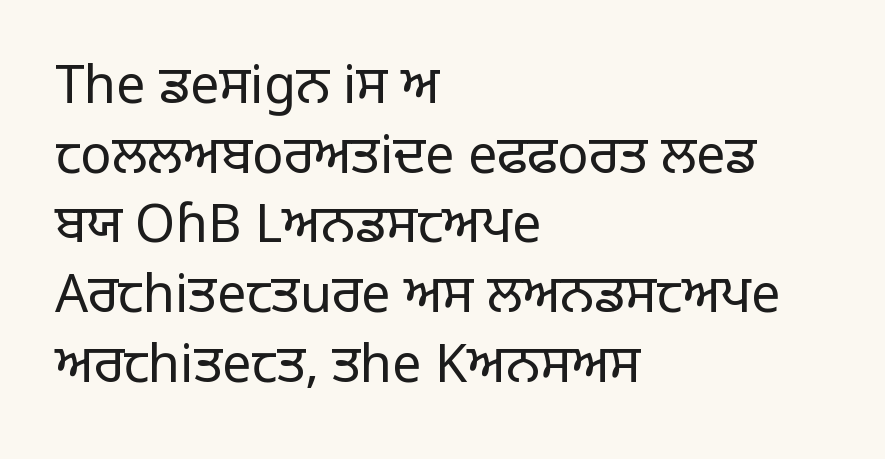
Q: Is the text bold? A: No.
Q: Is the text italic (slanted)? A: No, it is upright.
Q: Is the typeface a serif or a sans-serif typeface? A: Sans-serif.
Q: Is the text underlined? A: No.
Q: How is the paragraph aligned? A: Left-aligned.
Q: Is the spacing between letters normal or unusually wide? A: Normal.
Q: Is the spacing between lines tight, normal or loose? A: Normal.
Q: Width (condensed, normal, or wide)? A: Normal.
Q: Stroke contrast? A: Low.
Q: x-height? A: Large.
Q: Monospaced? A: No.
